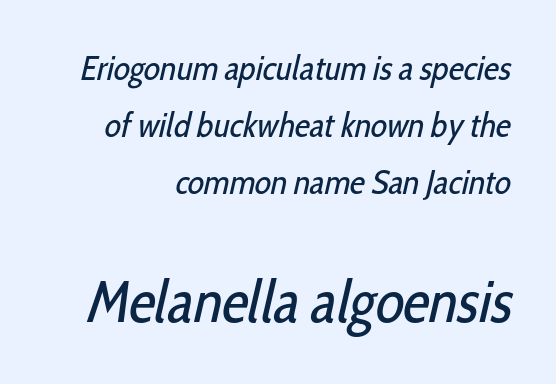
{"serif": "no", "bold": "no", "weight": "regular", "width": "condensed", "stroke_contrast": "low", "x_height": "medium", "monospaced": "no", "underline": "no", "align": "right", "line_spacing": "normal", "line_spacing_ratio": 1.67, "letter_spacing": "normal", "letter_spacing_em": 0.0, "larger_block": "second", "size_ratio": 1.74, "glyph_px": 59}
